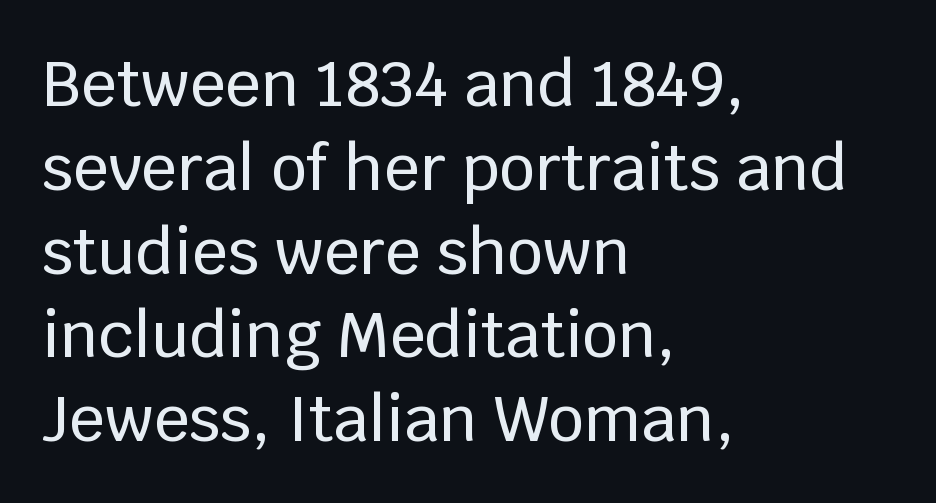
Q: Is the text italic (slanted)? A: No, it is upright.
Q: Is the typeface a serif or a sans-serif typeface? A: Sans-serif.
Q: Is the text underlined? A: No.
Q: How is the paragraph aligned? A: Left-aligned.
Q: Is the spacing between letters normal or unusually wide? A: Normal.
Q: Is the spacing between lines tight, normal or loose? A: Normal.
Q: Width (condensed, normal, or wide)? A: Normal.
Q: Stroke contrast? A: Low.
Q: x-height? A: Large.
Q: Monospaced? A: No.
